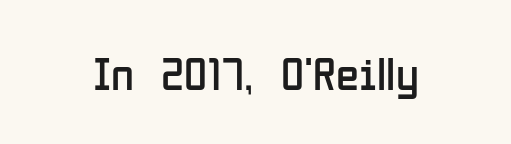
{"serif": "no", "italic": "no", "bold": "no", "weight": "regular", "width": "condensed", "stroke_contrast": "low", "x_height": "medium", "monospaced": "no", "underline": "no", "letter_spacing": "normal", "letter_spacing_em": 0.0, "glyph_px": 47}
